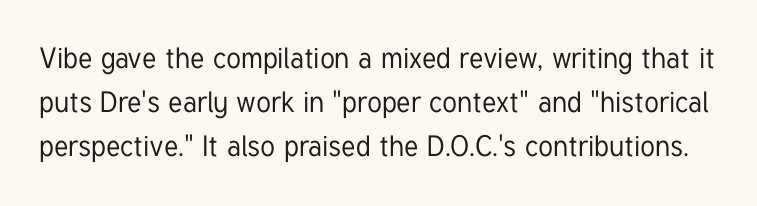
Q: Is the text italic (slanted)? A: No, it is upright.
Q: Is the typeface a serif or a sans-serif typeface? A: Sans-serif.
Q: Is the text underlined? A: No.
Q: Is the spacing between letters normal or unusually wide? A: Normal.
Q: Is the spacing between lines tight, normal or loose? A: Normal.
Q: Width (condensed, normal, or wide)? A: Condensed.
Q: Stroke contrast? A: Low.
Q: x-height? A: Medium.
Q: Monospaced? A: No.
